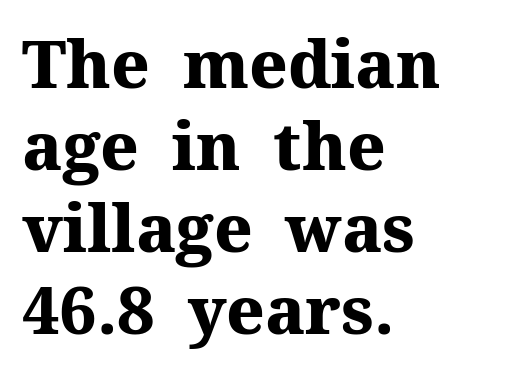
The image shows 66 px heavy serif type, upright; set left-aligned, line spacing 1.24x, normal letter spacing, not underlined; medium stroke contrast and a medium x-height.
